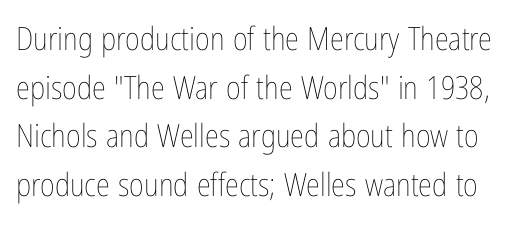
You could not count columns in this text — the font is proportionally spaced. Quick note: not italic, upright. Is this a heavy cut? Hardly; it is regular or lighter. Normally led — the rows are evenly, conventionally spaced.
